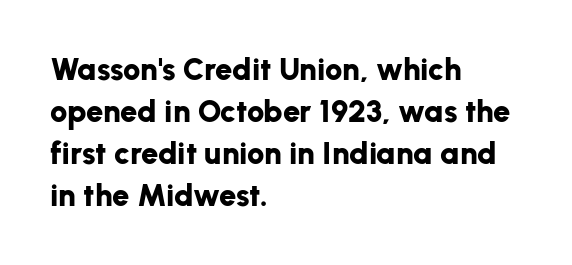
You can tell it's not italic because the verticals are truly vertical. The rows are spaced the way most documents space them. The type is set solid horizontally, with unmodified tracking. Clear beneath every line of the passage.
